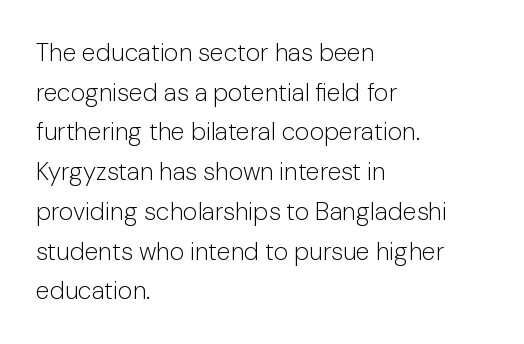
No italicization has been applied; the sample stays upright. Which margin do the lines hug? The left one — the right edge is uneven. Interline gaps are of average width in this sample. Descender tails drop into unmarked territory.
